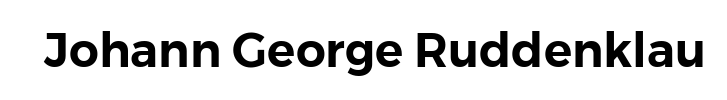
Q: Is the text italic (slanted)? A: No, it is upright.
Q: Is the typeface a serif or a sans-serif typeface? A: Sans-serif.
Q: Is the text underlined? A: No.
Q: Is the spacing between letters normal or unusually wide? A: Normal.
Q: Width (condensed, normal, or wide)? A: Normal.
Q: Stroke contrast? A: Low.
Q: x-height? A: Medium.
Q: Monospaced? A: No.
